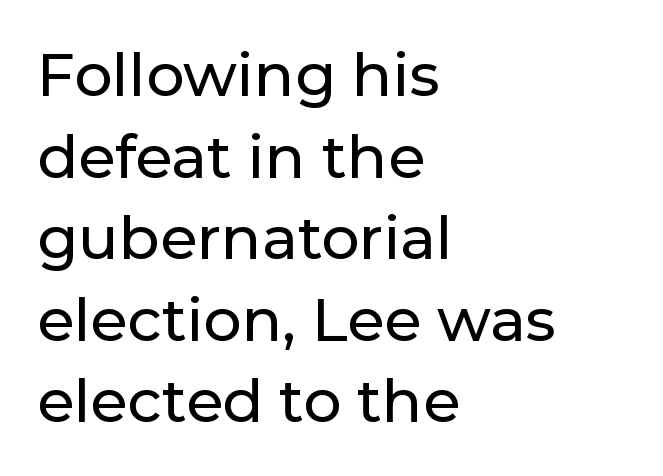
Words float on clear page, feet unadorned. The face used here is rendered with its standard letterfit. The letters stand upright; this is a roman face. You can tell from the bare stems that sans-serif type was used.
